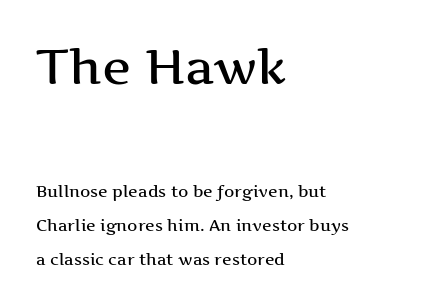
The image shows 49 px wide serif type, upright; set left-aligned, loose line spacing (2.15x), normal letter spacing, not underlined; the first (top) block is 3.06x larger; medium stroke contrast and a medium x-height.
